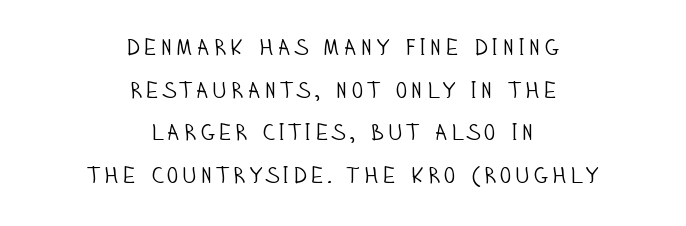
The image shows 23 px text type, upright; set centered, line spacing 1.85x, not underlined.
